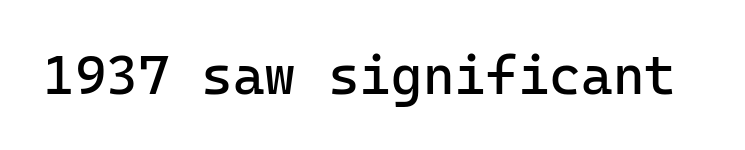
{"serif": "no", "italic": "no", "bold": "no", "weight": "regular", "width": "normal", "stroke_contrast": "low", "x_height": "medium", "monospaced": "yes", "underline": "no", "letter_spacing": "normal", "letter_spacing_em": 0.0, "glyph_px": 54}
